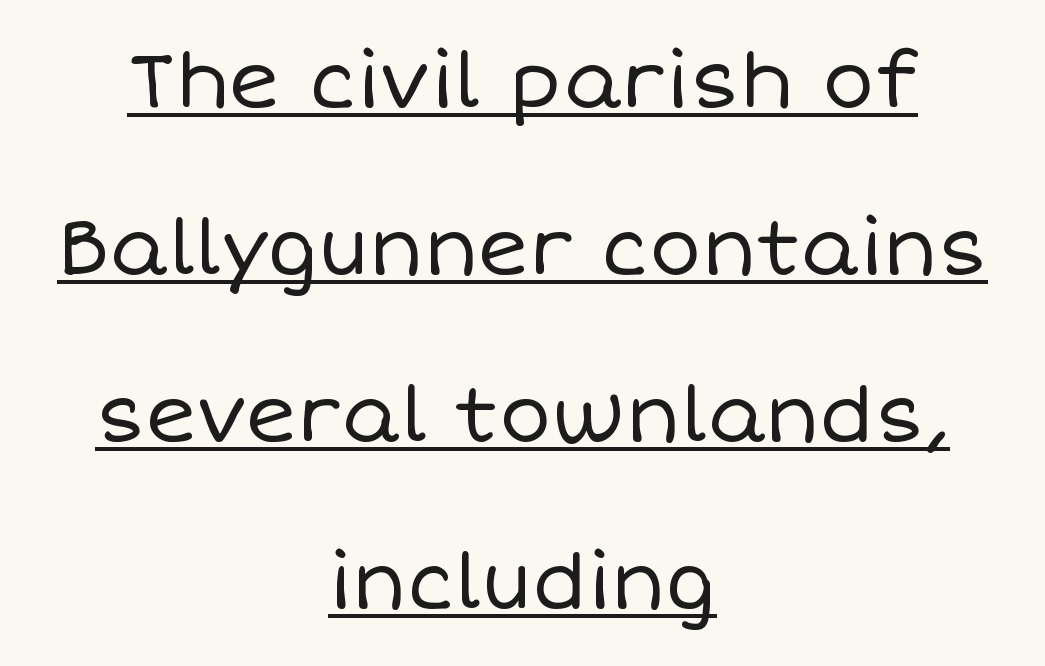
You can tell it's not italic because the verticals are truly vertical. Words appear dense and cohesive because spacing is normal. These characters rest on top of a visible drawn line. Leading: increased. Spacing verdict: proportional, widths tailored to each character.
